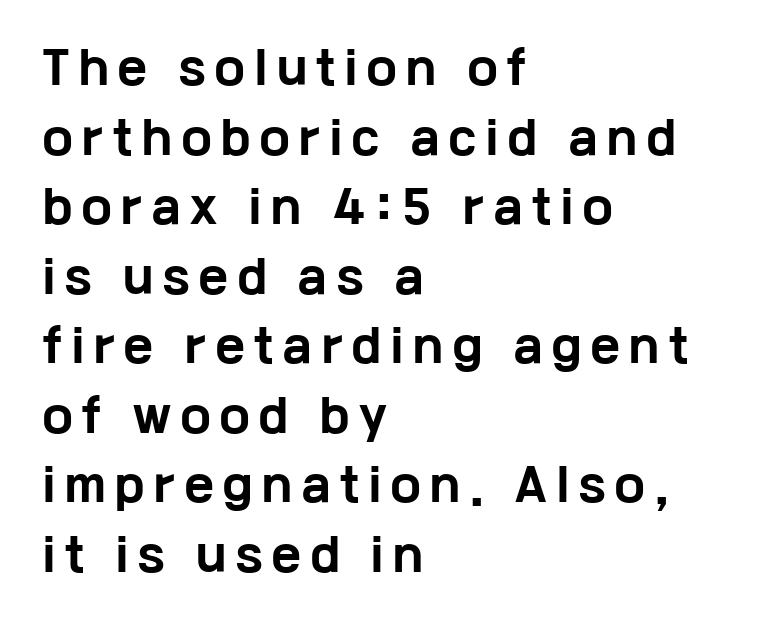
Q: Is the text bold? A: Yes.
Q: Is the text italic (slanted)? A: No, it is upright.
Q: Is the typeface a serif or a sans-serif typeface? A: Sans-serif.
Q: Is the text underlined? A: No.
Q: How is the paragraph aligned? A: Left-aligned.
Q: Is the spacing between letters normal or unusually wide? A: Unusually wide.
Q: Is the spacing between lines tight, normal or loose? A: Normal.
Q: Width (condensed, normal, or wide)? A: Wide.
Q: Stroke contrast? A: Low.
Q: x-height? A: Medium.
Q: Monospaced? A: No.
